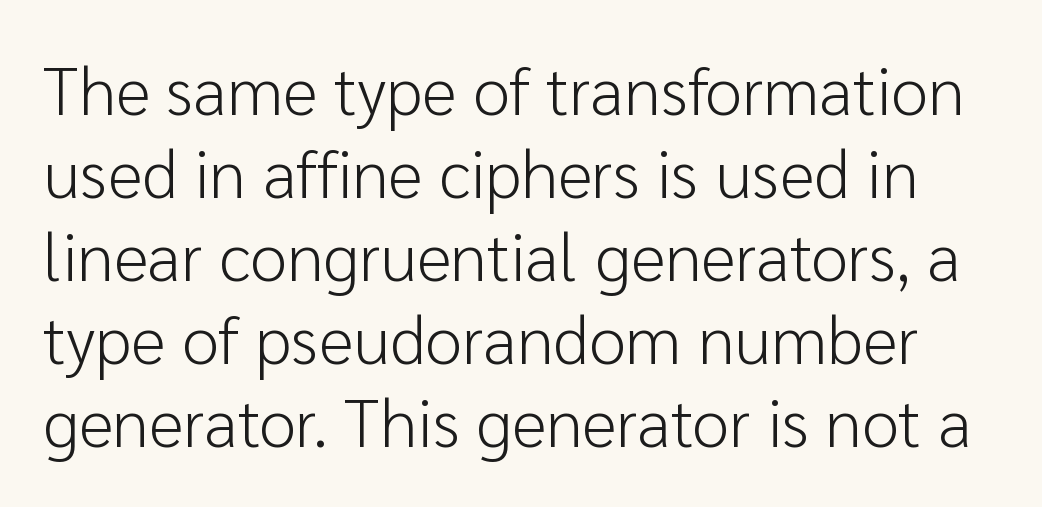
Q: Is the text bold? A: No.
Q: Is the text italic (slanted)? A: No, it is upright.
Q: Is the typeface a serif or a sans-serif typeface? A: Sans-serif.
Q: Is the text underlined? A: No.
Q: Is the spacing between letters normal or unusually wide? A: Normal.
Q: Width (condensed, normal, or wide)? A: Normal.
Q: Stroke contrast? A: Low.
Q: x-height? A: Medium.
Q: Monospaced? A: No.
